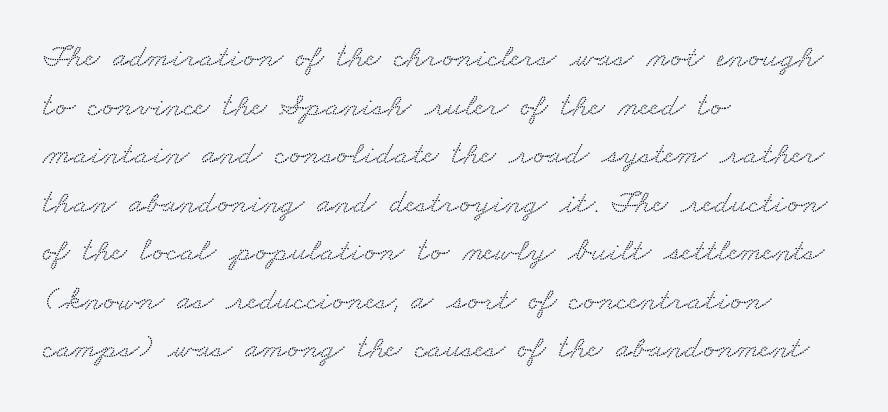
Q: Is the typeface a serif or a sans-serif typeface? A: Serif.
Q: Is the text underlined? A: No.
Q: How is the paragraph aligned? A: Left-aligned.
Q: Is the spacing between letters normal or unusually wide? A: Normal.
Q: Is the spacing between lines tight, normal or loose? A: Normal.
Q: Width (condensed, normal, or wide)? A: Wide.
Q: Stroke contrast? A: Low.
Q: x-height? A: Small.
Q: Monospaced? A: No.
